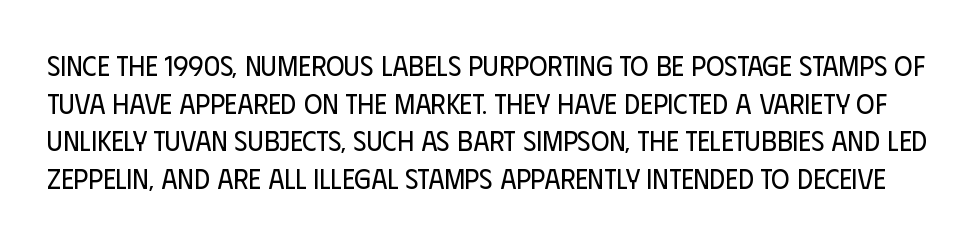
{"serif": "no", "italic": "no", "bold": "no", "weight": "regular", "width": "condensed", "stroke_contrast": "low", "x_height": "large", "monospaced": "no", "underline": "no", "line_spacing": "normal", "line_spacing_ratio": 1.34, "letter_spacing": "normal", "letter_spacing_em": 0.0, "glyph_px": 28}
